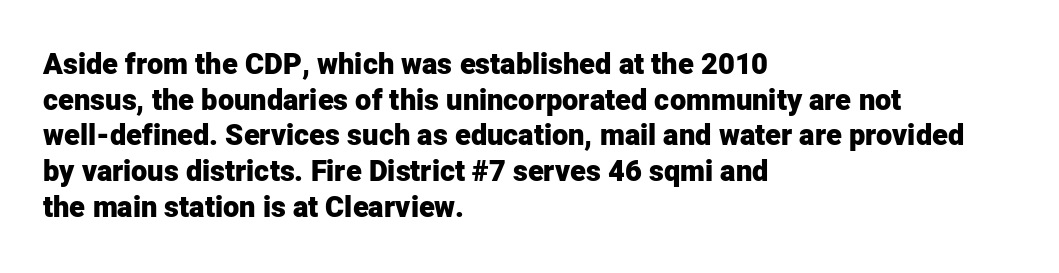
The image shows 29 px heavy sans-serif type, upright; set left-aligned, line spacing 1.23x, normal letter spacing, not underlined; low stroke contrast and a medium x-height.
